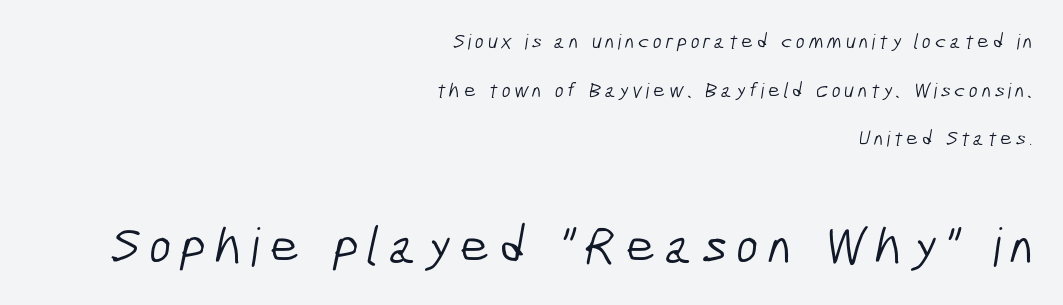
{"serif": "no", "bold": "no", "weight": "light", "width": "condensed", "stroke_contrast": "low", "x_height": "medium", "monospaced": "no", "underline": "no", "align": "right", "line_spacing": "loose", "line_spacing_ratio": 2.32, "larger_block": "second", "size_ratio": 2.52, "glyph_px": 53}
